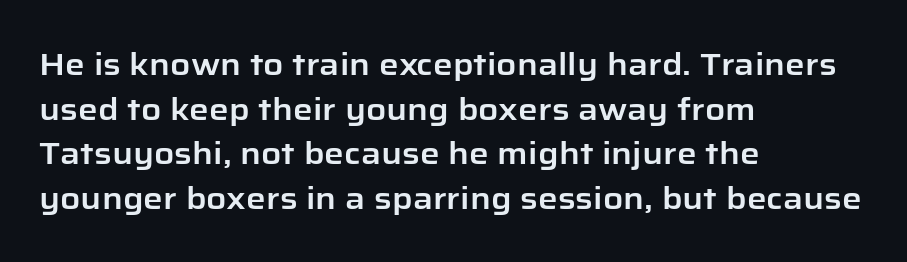
Q: Is the text italic (slanted)? A: No, it is upright.
Q: Is the typeface a serif or a sans-serif typeface? A: Sans-serif.
Q: Is the text underlined? A: No.
Q: How is the paragraph aligned? A: Left-aligned.
Q: Is the spacing between letters normal or unusually wide? A: Normal.
Q: Is the spacing between lines tight, normal or loose? A: Normal.
Q: Width (condensed, normal, or wide)? A: Normal.
Q: Stroke contrast? A: Low.
Q: x-height? A: Medium.
Q: Monospaced? A: No.
